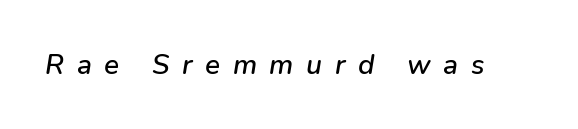
{"italic": "yes", "lean": "right", "slant_degrees": 9, "width": "normal", "stroke_contrast": "low", "x_height": "medium", "monospaced": "no", "underline": "no", "letter_spacing": "wide", "letter_spacing_em": 0.45, "glyph_px": 28}
